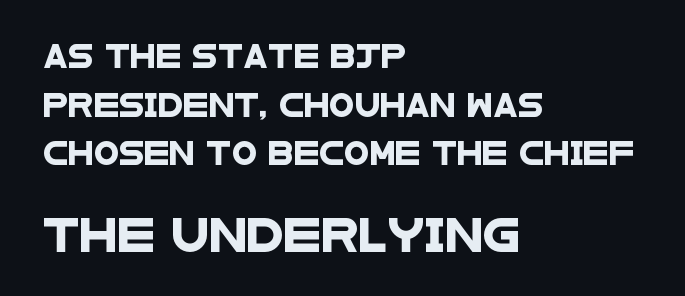
Q: Is the typeface a serif or a sans-serif typeface? A: Sans-serif.
Q: Is the text underlined? A: No.
Q: How is the paragraph aligned? A: Left-aligned.
Q: Is the spacing between letters normal or unusually wide? A: Normal.
Q: Is the spacing between lines tight, normal or loose? A: Loose.
Q: Which block of text is set in a larger size, the first (top) or the second (bottom)? A: The second (bottom) one.
Q: Width (condensed, normal, or wide)? A: Wide.
Q: Stroke contrast? A: Low.
Q: x-height? A: Large.
Q: Monospaced? A: No.
